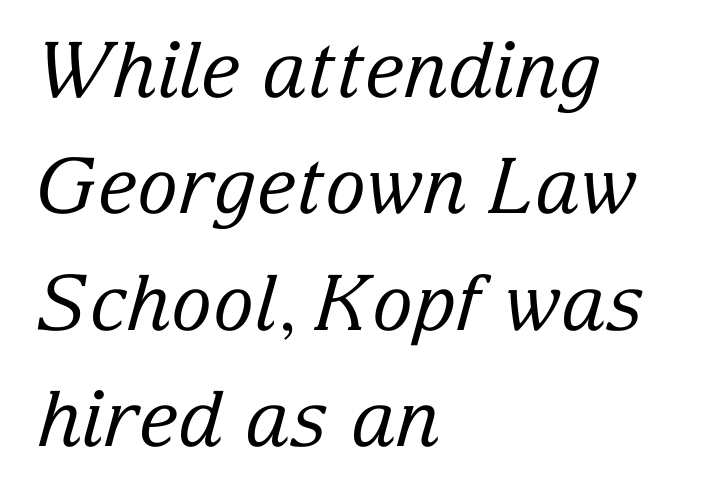
The image shows 77 px regular-weight serif type, italic (leaning right); set left-aligned, normal line spacing (1.51x), normal letter spacing, not underlined; low stroke contrast and a medium x-height.
